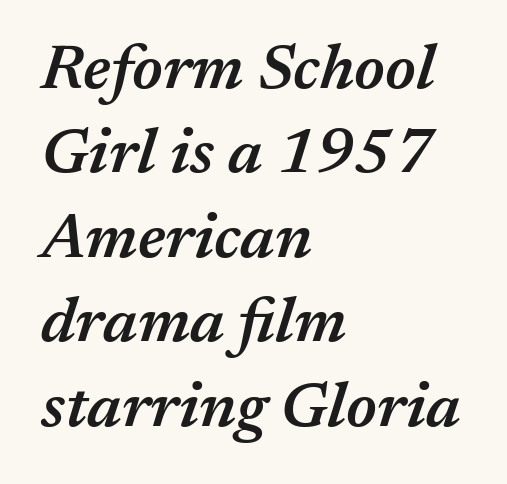
These lines stack with their left ends in a neat column. Notice how the stems are inclined rather than vertical — that's the hallmark of italics. A typesetter would call this proportional, since set widths differ per character. You could call the tracking neutral — neither tight nor loose. Has an underline been added? It has not. Set as a demibold, roughly 600 on the weight scale.
